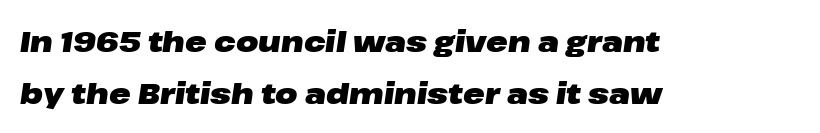
Q: Is the text bold? A: Yes.
Q: Is the text italic (slanted)? A: Yes, it leans right by about 8 degrees.
Q: Is the text underlined? A: No.
Q: How is the paragraph aligned? A: Left-aligned.
Q: Is the spacing between letters normal or unusually wide? A: Normal.
Q: Width (condensed, normal, or wide)? A: Wide.
Q: Stroke contrast? A: Low.
Q: x-height? A: Medium.
Q: Monospaced? A: No.
